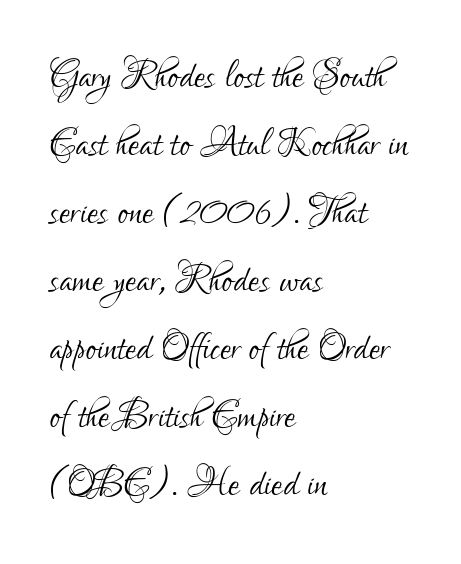
The image shows 50 px light, condensed sans-serif type; set left-aligned, normal line spacing (1.36x), normal letter spacing, not underlined; low stroke contrast and a small x-height.
